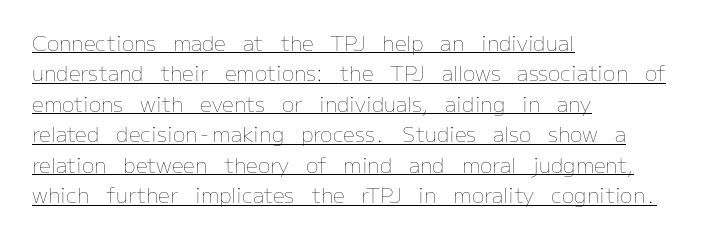
Q: Is the text bold? A: No.
Q: Is the text italic (slanted)? A: No, it is upright.
Q: Is the text underlined? A: Yes.
Q: How is the paragraph aligned? A: Left-aligned.
Q: Is the spacing between letters normal or unusually wide? A: Normal.
Q: Is the spacing between lines tight, normal or loose? A: Normal.
